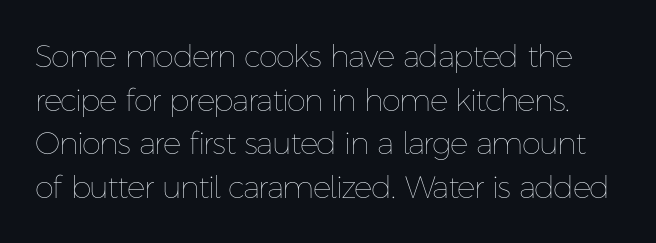
Q: Is the text bold? A: No.
Q: Is the text italic (slanted)? A: No, it is upright.
Q: Is the text underlined? A: No.
Q: Is the spacing between letters normal or unusually wide? A: Normal.
Q: Is the spacing between lines tight, normal or loose? A: Normal.
Q: Width (condensed, normal, or wide)? A: Normal.
Q: Stroke contrast? A: Low.
Q: x-height? A: Medium.
Q: Monospaced? A: No.
